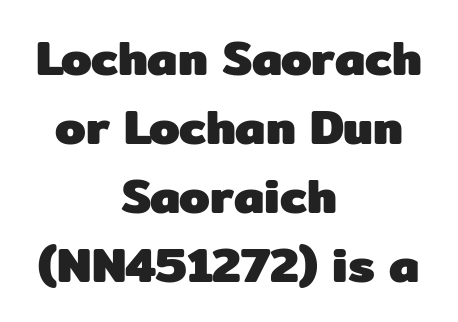
Q: Is the text bold? A: Yes.
Q: Is the text italic (slanted)? A: No, it is upright.
Q: Is the typeface a serif or a sans-serif typeface? A: Sans-serif.
Q: Is the text underlined? A: No.
Q: How is the paragraph aligned? A: Centered.
Q: Is the spacing between letters normal or unusually wide? A: Normal.
Q: Is the spacing between lines tight, normal or loose? A: Normal.
Q: Width (condensed, normal, or wide)? A: Normal.
Q: Stroke contrast? A: Low.
Q: x-height? A: Medium.
Q: Monospaced? A: No.
